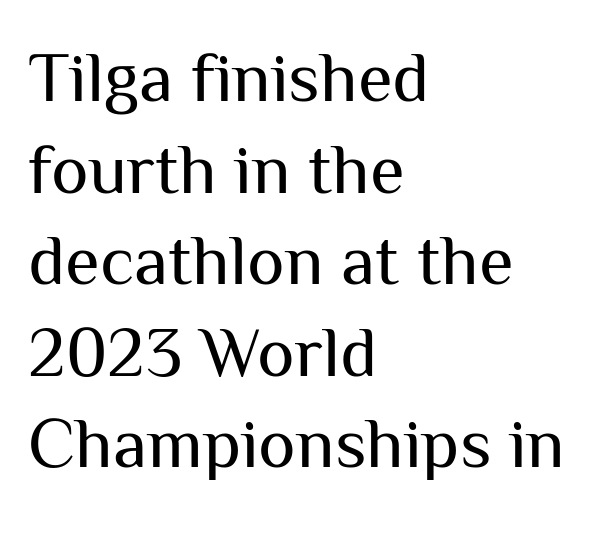
Q: Is the text bold? A: No.
Q: Is the text italic (slanted)? A: No, it is upright.
Q: Is the typeface a serif or a sans-serif typeface? A: Sans-serif.
Q: Is the text underlined? A: No.
Q: How is the paragraph aligned? A: Left-aligned.
Q: Is the spacing between letters normal or unusually wide? A: Normal.
Q: Is the spacing between lines tight, normal or loose? A: Normal.
Q: Width (condensed, normal, or wide)? A: Normal.
Q: Stroke contrast? A: Medium.
Q: x-height? A: Medium.
Q: Monospaced? A: No.
